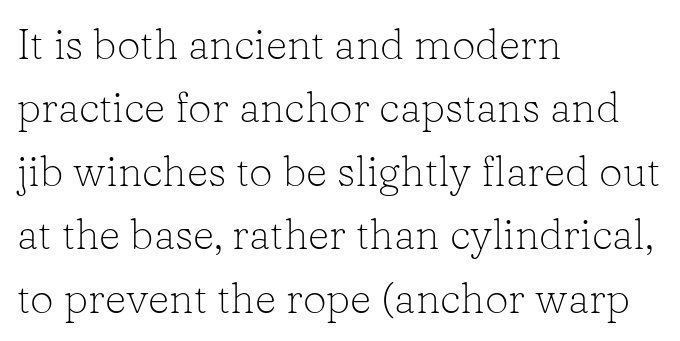
{"serif": "yes", "italic": "no", "bold": "no", "weight": "light", "width": "normal", "stroke_contrast": "low", "x_height": "medium", "monospaced": "no", "underline": "no", "align": "left", "line_spacing": "normal", "line_spacing_ratio": 1.51, "letter_spacing": "normal", "letter_spacing_em": 0.0, "glyph_px": 42}
